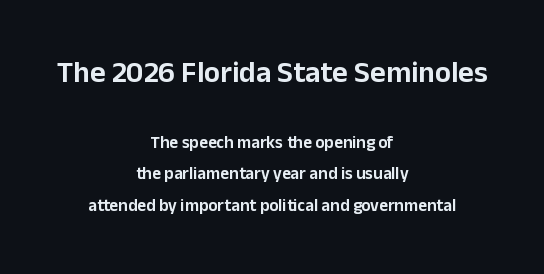
Line starts and ends both wander, symmetrically. Which chunk is bigger? The first one — the top block dwarfs the bottom. Typographically, this falls in the sans-serif category. Designer's note — italics off, roman on. You could call the tracking neutral — neither tight nor loose.
